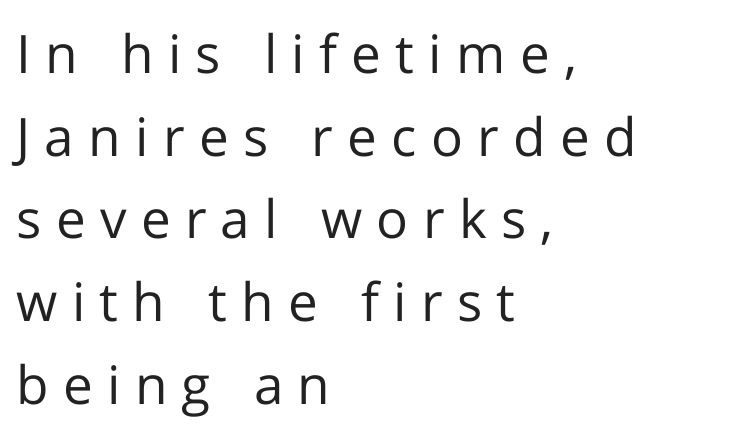
{"serif": "no", "italic": "no", "bold": "no", "weight": "regular", "width": "normal", "stroke_contrast": "low", "x_height": "medium", "monospaced": "no", "underline": "no", "align": "left", "line_spacing": "normal", "line_spacing_ratio": 1.56, "letter_spacing": "wide", "letter_spacing_em": 0.27, "glyph_px": 53}
